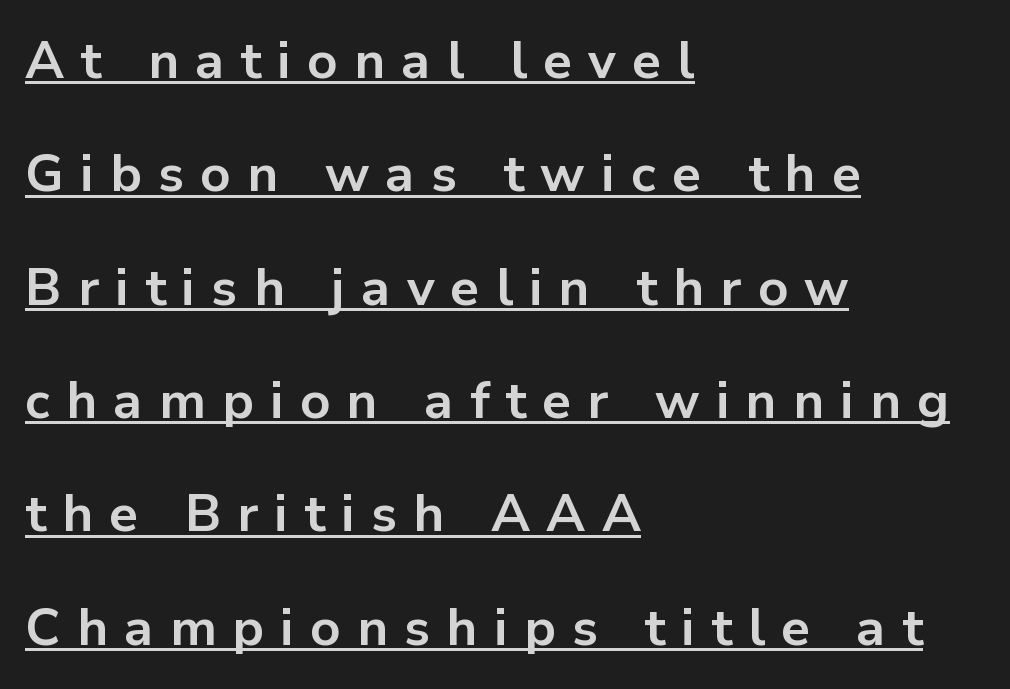
Do the characters align in a grid? No, the font is proportional. It's the straight-up-and-down kind of type. The space between consecutive lines is lavish. Heft: maximum for text — a bold. Beneath each row of characters lies a ruled line. You can tell from the bare stems that sans-serif type was used.
